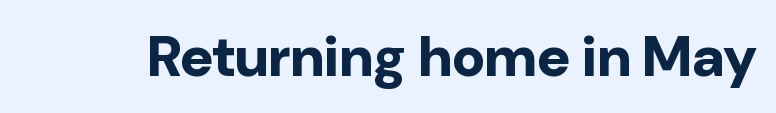
Do the letters lean? They stand straight. Heft: maximum for text — a bold. What stands out about the letter spacing? Nothing — it is the standard amount. Stroke terminals: plain, sans-serif. Descenders are the only things crossing below the line.
